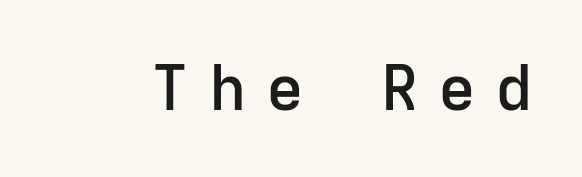
{"serif": "no", "italic": "no", "bold": "semi", "weight": "semibold", "width": "normal", "stroke_contrast": "low", "x_height": "medium", "monospaced": "yes", "underline": "no", "letter_spacing": "wide", "letter_spacing_em": 0.31, "glyph_px": 63}
